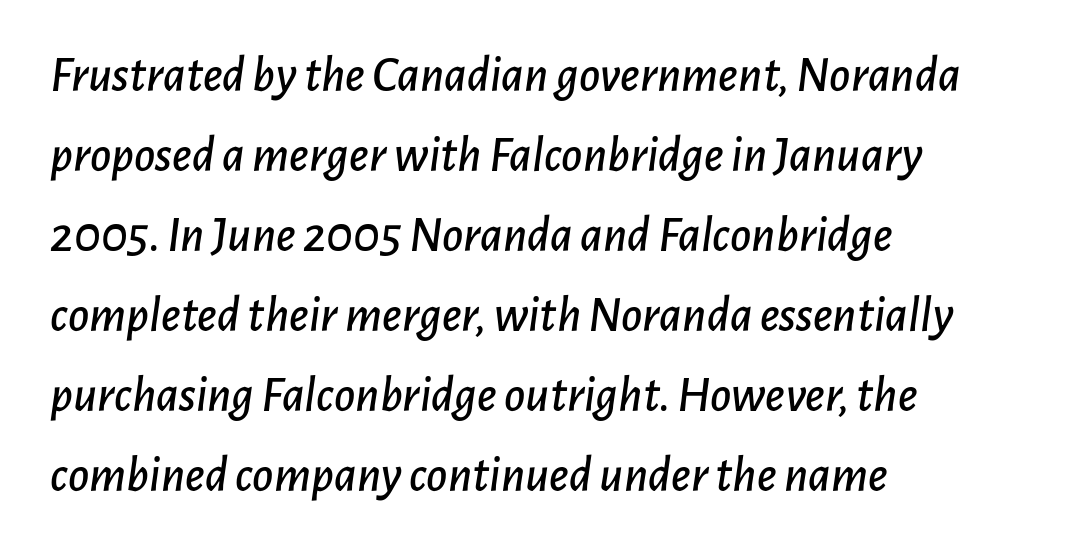
{"italic": "yes", "lean": "right", "slant_degrees": 7, "width": "normal", "stroke_contrast": "low", "x_height": "medium", "monospaced": "no", "underline": "no", "align": "left", "line_spacing": "normal", "line_spacing_ratio": 1.57, "letter_spacing": "normal", "letter_spacing_em": 0.0, "glyph_px": 51}
